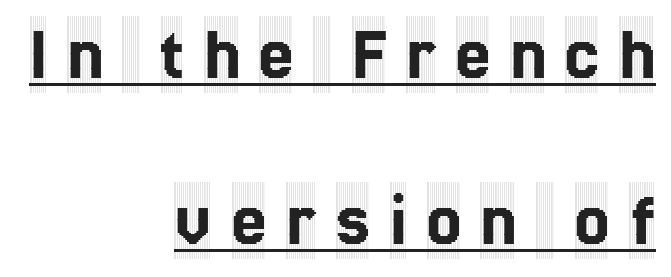
The image shows 77 px condensed serif type, upright; set right-aligned, loose line spacing (2.16x), unusually wide letter spacing (+0.26 em), underlined; a large x-height.
